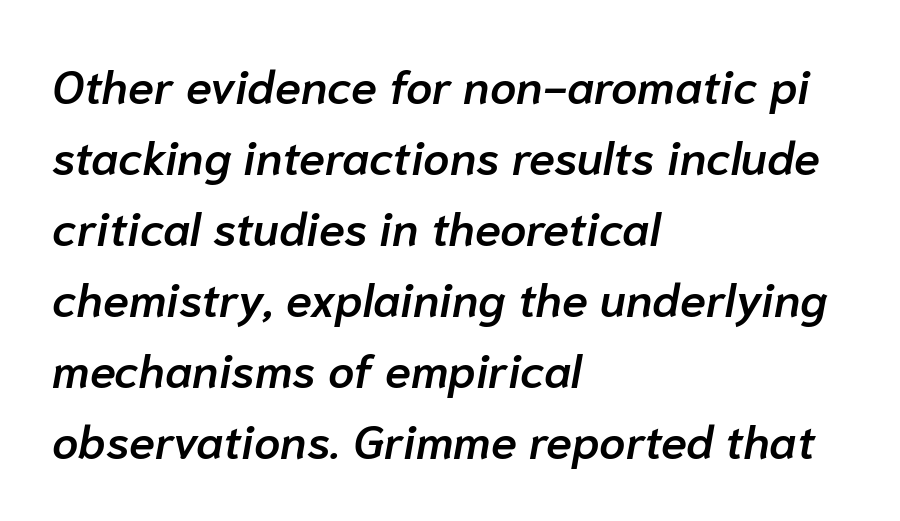
When letters slant like this, we call the style italic. A somewhat darkened texture: the type is semibold rather than bold. Has an underline been added? It has not. The horizontal fit of the characters is conventional and even.
